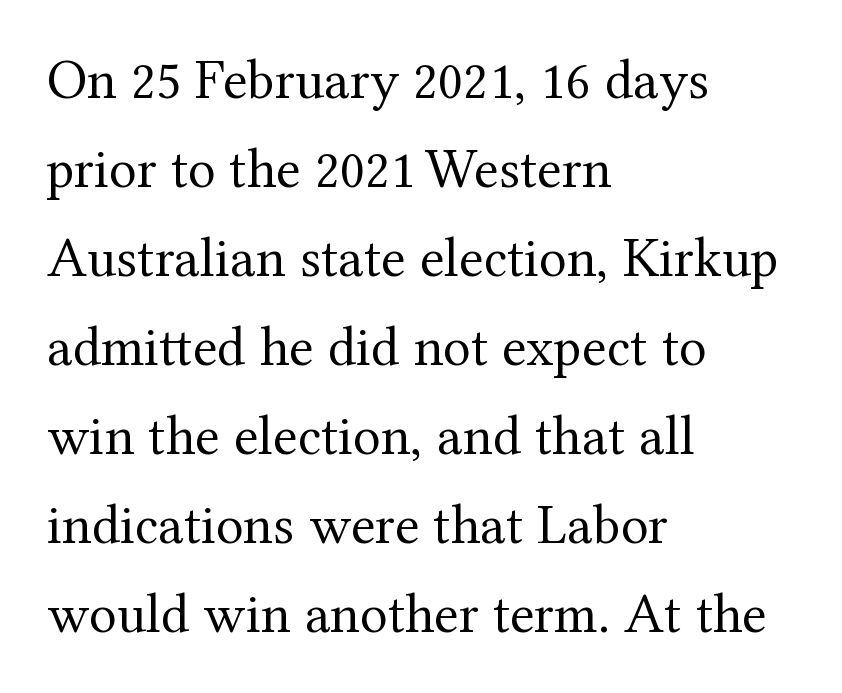
{"serif": "yes", "italic": "no", "bold": "no", "weight": "regular", "width": "normal", "stroke_contrast": "medium", "x_height": "medium", "monospaced": "no", "underline": "no", "align": "left", "line_spacing": "normal", "line_spacing_ratio": 1.56, "letter_spacing": "normal", "letter_spacing_em": 0.0, "glyph_px": 57}
